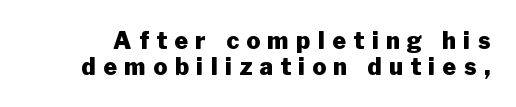
Notice how the stems are strictly vertical — no italics here. The type is letterspaced generously, with wide tracking. These words are printed bold, with thick strokes throughout. Baseline-to-baseline distance is barely more than the letter height. Quick note: underline off.
